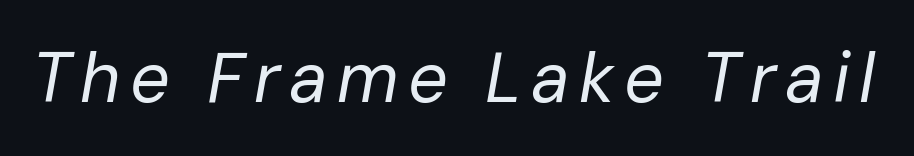
Q: Is the text bold? A: No.
Q: Is the text italic (slanted)? A: Yes, it leans right by about 10 degrees.
Q: Is the text underlined? A: No.
Q: Width (condensed, normal, or wide)? A: Normal.
Q: Stroke contrast? A: Low.
Q: x-height? A: Medium.
Q: Monospaced? A: No.
